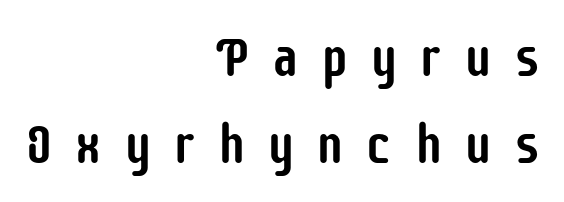
The rendering uses a moderate line-height, typical for paragraphs. Has an underline been added? It has not. The typesetter chose a ragged-left arrangement here. Font category for this specimen: sans-serif. Characters follow at a spacing far wider than the type designer built in.
